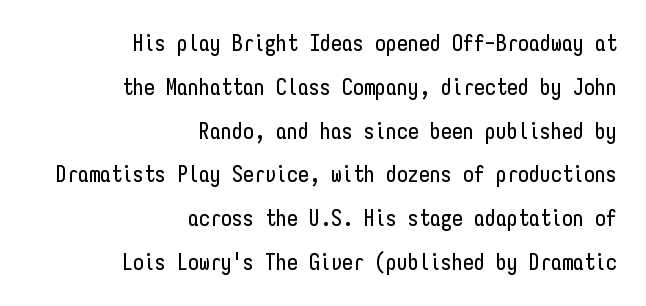
Q: Is the text italic (slanted)? A: No, it is upright.
Q: Is the text underlined? A: No.
Q: How is the paragraph aligned? A: Right-aligned.
Q: Is the spacing between letters normal or unusually wide? A: Normal.
Q: Is the spacing between lines tight, normal or loose? A: Loose.
